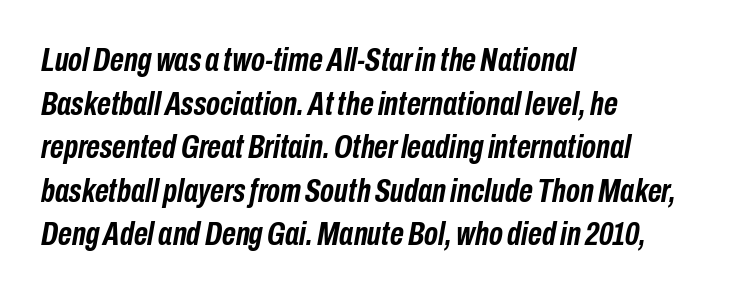
The image shows 34 px semibold, condensed type, italic (leaning right); set left-aligned, normal line spacing (1.28x), normal letter spacing, not underlined; low stroke contrast and a medium x-height.
